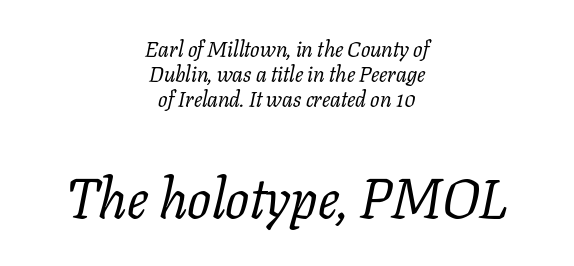
The image shows 56 px regular-weight serif type, italic (leaning right); set centered, tight line spacing (1.13x), normal letter spacing, not underlined; the second (bottom) block is 2.55x larger; low stroke contrast and a medium x-height.
